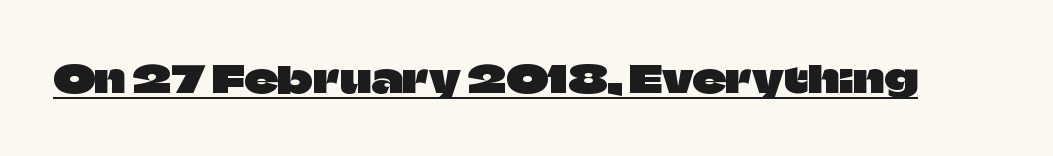
What stands out about the letter spacing? Nothing — it is the standard amount. The letters carry no serifs — their stems end cleanly without finishing strokes. The letters advance in unequal steps, a hallmark of proportional type. A typesetter would mark this as roman, not italic. The face used here appears with an underline applied.
